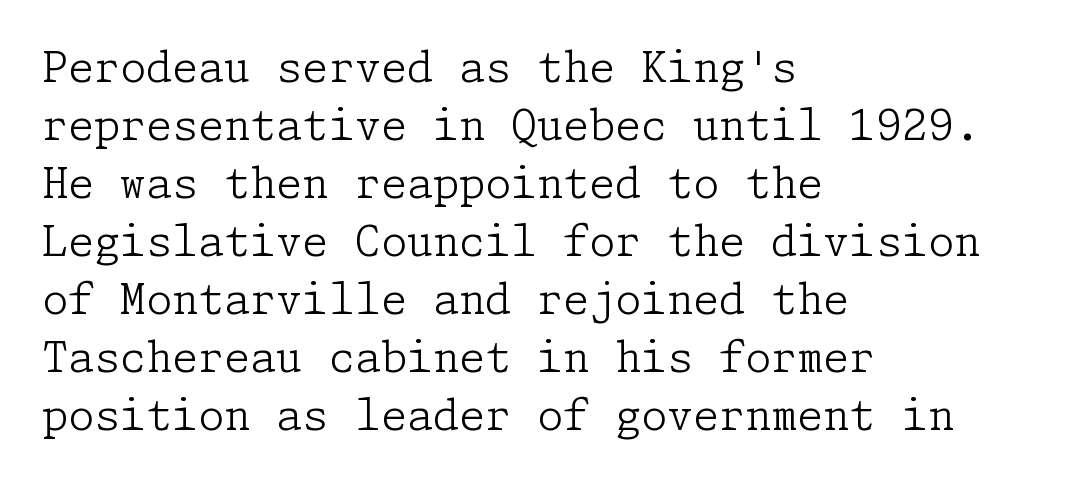
The image shows 42 px light serif type, upright; set left-aligned, normal line spacing (1.38x), normal letter spacing, not underlined; low stroke contrast and a medium x-height.
